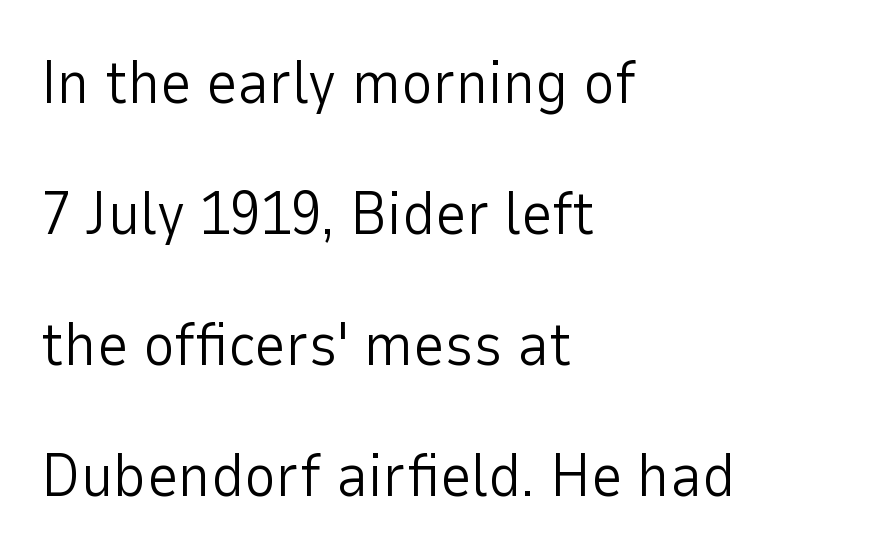
{"serif": "no", "italic": "no", "bold": "no", "weight": "light", "width": "normal", "stroke_contrast": "low", "x_height": "medium", "monospaced": "no", "underline": "no", "align": "left", "line_spacing": "loose", "line_spacing_ratio": 2.15, "letter_spacing": "normal", "letter_spacing_em": 0.0, "glyph_px": 61}
